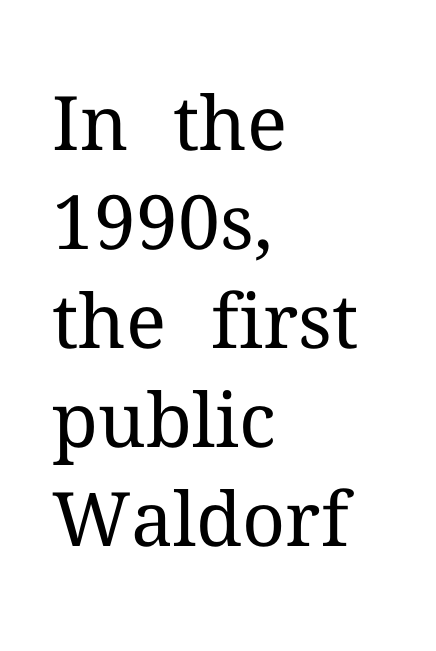
Q: Is the text bold? A: No.
Q: Is the text italic (slanted)? A: No, it is upright.
Q: Is the typeface a serif or a sans-serif typeface? A: Serif.
Q: Is the text underlined? A: No.
Q: How is the paragraph aligned? A: Left-aligned.
Q: Is the spacing between letters normal or unusually wide? A: Normal.
Q: Is the spacing between lines tight, normal or loose? A: Normal.
Q: Width (condensed, normal, or wide)? A: Normal.
Q: Stroke contrast? A: Medium.
Q: x-height? A: Medium.
Q: Monospaced? A: No.
